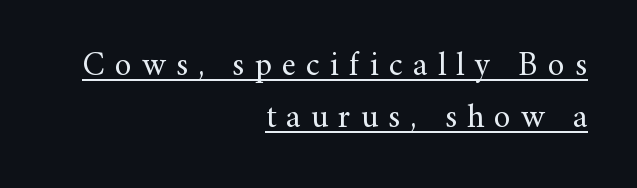
Observe the serifs anchoring each vertical stroke in this sample. Letter spacing: wide. Character widths vary here, with narrow letters taking less room than wide ones. Interline gaps are of average width in this sample.
